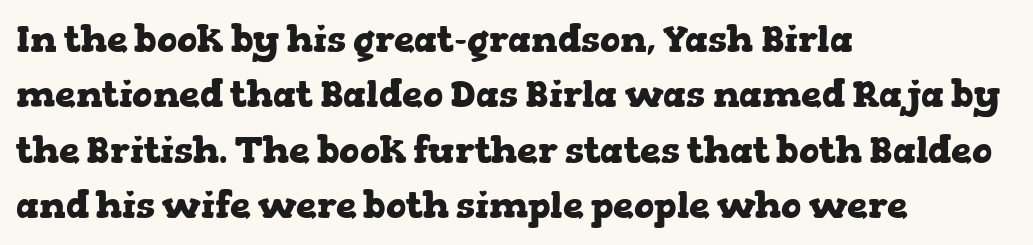
The image shows 37 px heavy, wide serif type, upright; set left-aligned, normal line spacing (1.5x), normal letter spacing, not underlined; low stroke contrast and a medium x-height.
